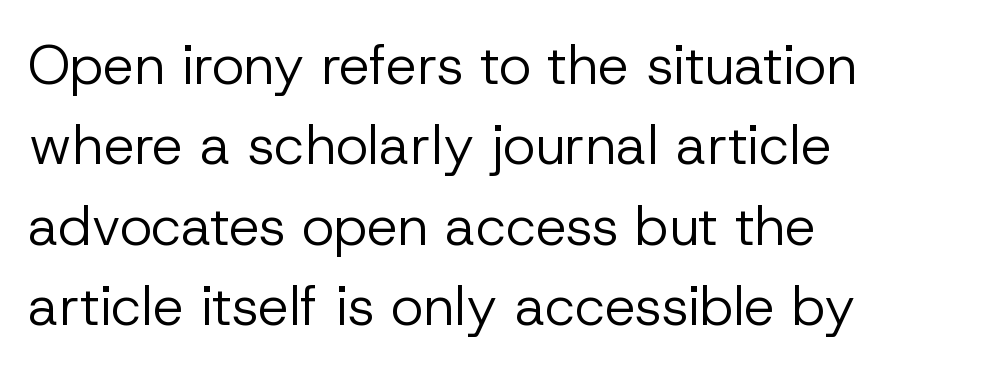
The image shows 55 px regular-weight sans-serif type, upright; set left-aligned, normal line spacing (1.46x), normal letter spacing, not underlined; low stroke contrast and a medium x-height.
